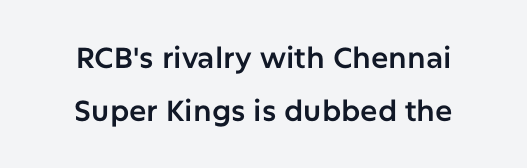
The typeface chosen for these lines omits serifs. Rendered with straight, roman letterforms. The space directly below the letters is spotless. Each letter keeps its own natural width here, so spacing adapts to shape. The letterforms sit shoulder to shoulder at normal distance.
